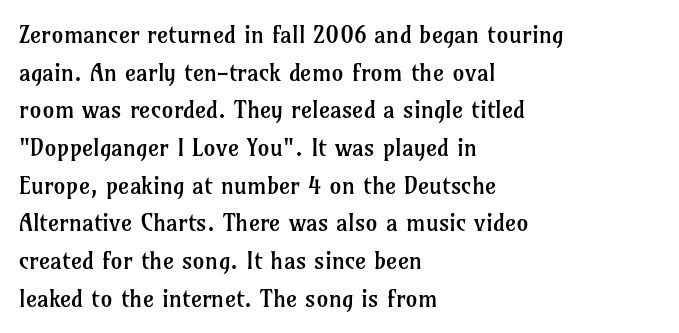
The setting favours the left margin, as ordinary paragraphs usually do. The face looks like a standard text weight, possibly lighter. Each row of text sits above clean, open space. Posture: straight, roman, zero tilt.
